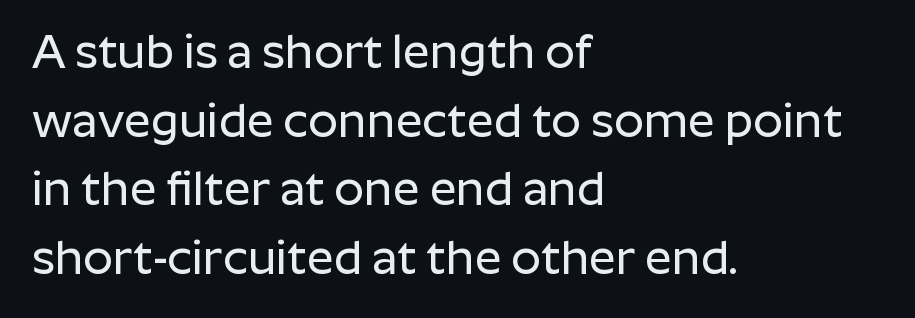
The image shows 47 px sans-serif type, upright; set left-aligned, normal line spacing (1.46x), normal letter spacing, not underlined; low stroke contrast and a medium x-height.
